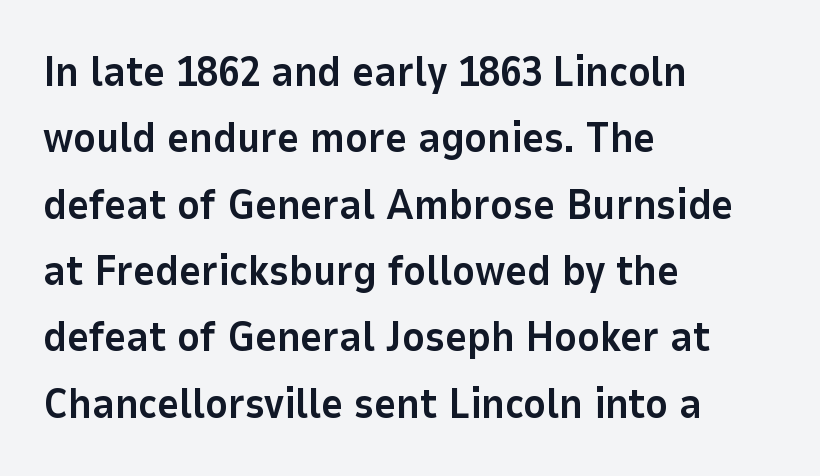
The letters stand upright; this is a roman face. Summary of weight: heavy, a full bold. The tracking reads as untouched default to a designer's eye. Every row of glyphs begins at an identical x-position on the left.
